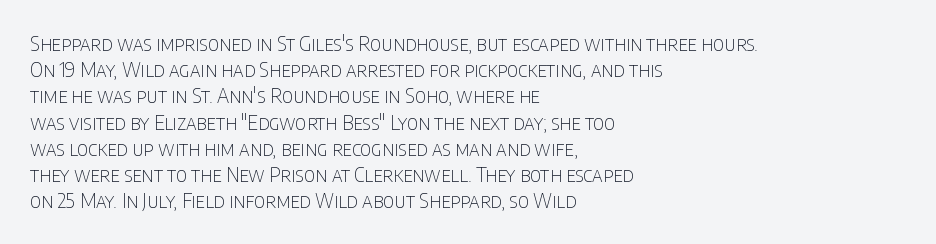
The image shows 20 px text type, upright; set left-aligned, normal line spacing (1.31x), normal letter spacing, not underlined.
